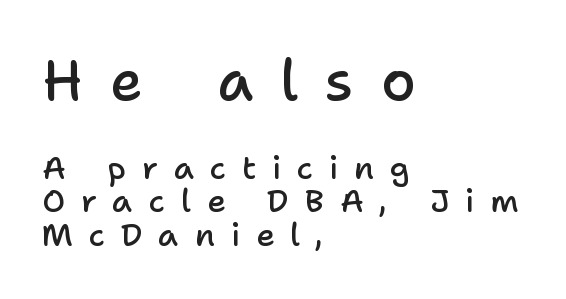
Its strokes are somewhat broadened, the hallmark of semibold type. Posture: vertical. The rendering inserts visible extra space after every character. The rag falls on the right side of this text block. The line-height multiplier appears low, near solid setting. Rule under the text: the space is simply empty.
